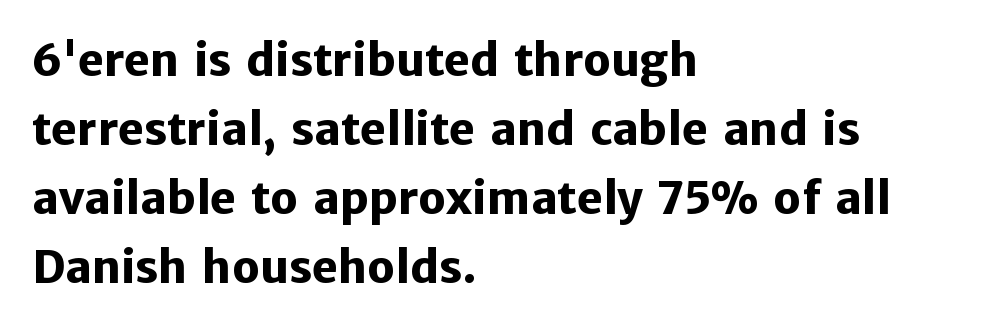
Q: Is the text bold? A: Yes.
Q: Is the text italic (slanted)? A: No, it is upright.
Q: Is the typeface a serif or a sans-serif typeface? A: Sans-serif.
Q: Is the text underlined? A: No.
Q: How is the paragraph aligned? A: Left-aligned.
Q: Is the spacing between letters normal or unusually wide? A: Normal.
Q: Is the spacing between lines tight, normal or loose? A: Normal.
Q: Width (condensed, normal, or wide)? A: Normal.
Q: Stroke contrast? A: Low.
Q: x-height? A: Medium.
Q: Monospaced? A: No.
